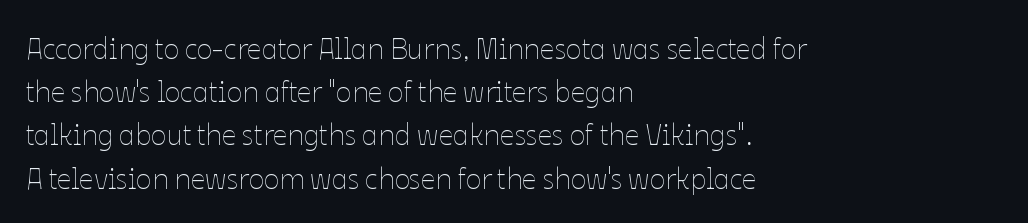
Q: Is the text bold? A: No.
Q: Is the text italic (slanted)? A: No, it is upright.
Q: Is the text underlined? A: No.
Q: How is the paragraph aligned? A: Left-aligned.
Q: Is the spacing between letters normal or unusually wide? A: Normal.
Q: Is the spacing between lines tight, normal or loose? A: Normal.
Q: Width (condensed, normal, or wide)? A: Normal.
Q: Stroke contrast? A: Low.
Q: x-height? A: Medium.
Q: Monospaced? A: No.
